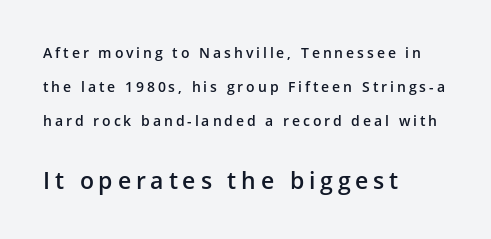
{"italic": "no", "bold": "semi", "underline": "no", "align": "left", "line_spacing": "loose", "line_spacing_ratio": 2.44, "letter_spacing": "wide", "letter_spacing_em": 0.21, "larger_block": "second", "size_ratio": 1.64, "glyph_px": 23}
